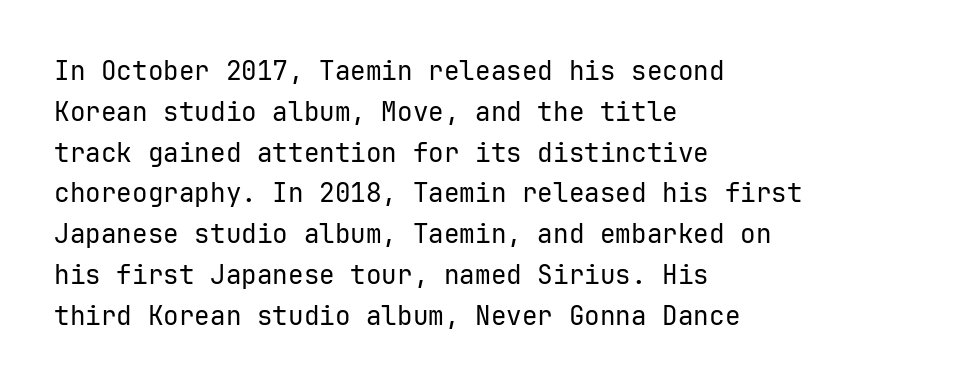
The gap between lines stays unmarked. No extra tracking has been applied to these lines. Does the leading feel generous? No, just average. Short and long lines alike share a common starting point at left.
